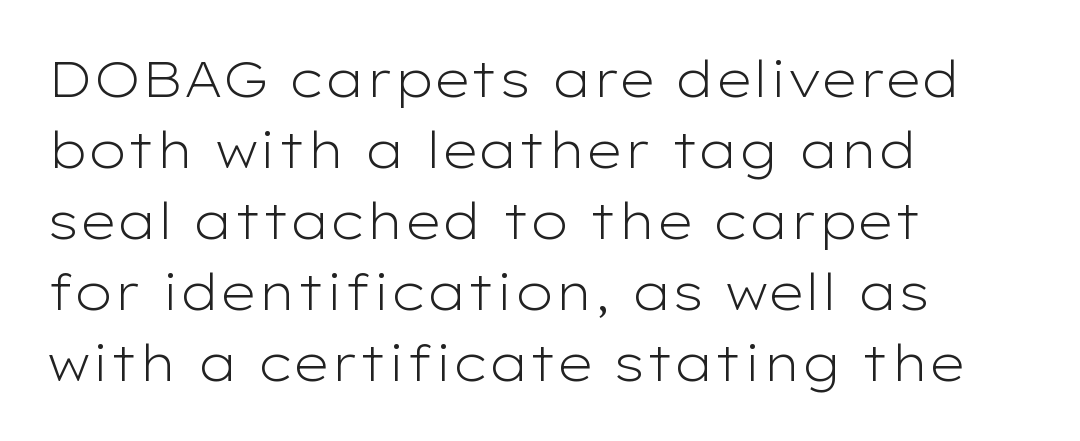
{"serif": "no", "italic": "no", "bold": "no", "weight": "light", "width": "wide", "stroke_contrast": "low", "x_height": "medium", "monospaced": "no", "underline": "no", "align": "left", "line_spacing": "normal", "line_spacing_ratio": 1.42, "letter_spacing": "normal", "letter_spacing_em": 0.0, "glyph_px": 50}
